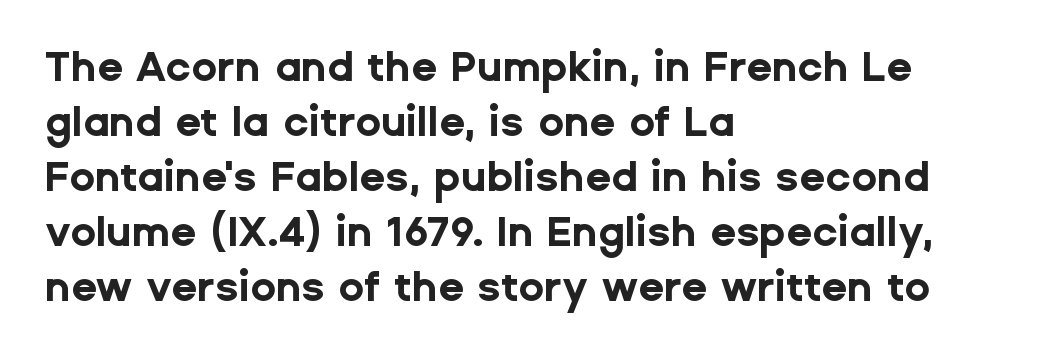
{"serif": "no", "italic": "no", "bold": "yes", "weight": "bold", "width": "normal", "stroke_contrast": "low", "x_height": "medium", "monospaced": "no", "underline": "no", "align": "left", "line_spacing": "normal", "line_spacing_ratio": 1.31, "letter_spacing": "normal", "letter_spacing_em": 0.0, "glyph_px": 42}
